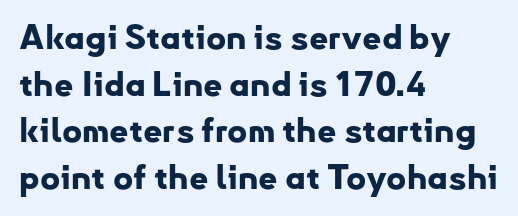
The image shows 34 px bold sans-serif type, upright; set left-aligned, normal line spacing (1.37x), normal letter spacing, not underlined; low stroke contrast and a small x-height.
